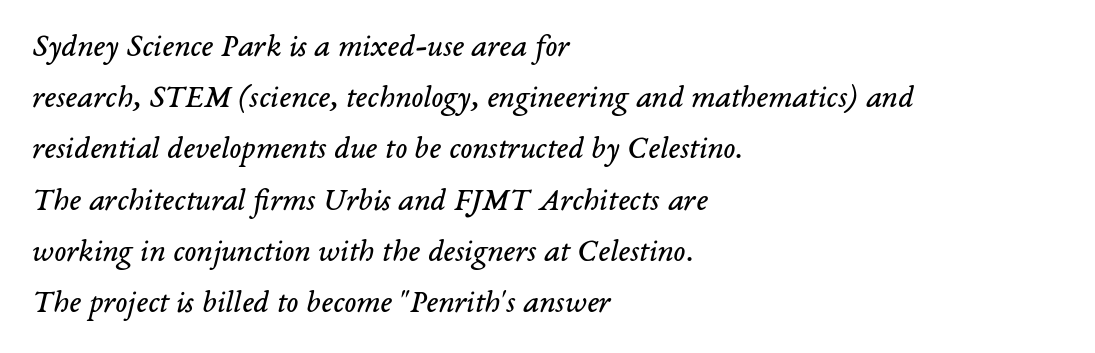
Q: Is the text bold? A: No.
Q: Is the text italic (slanted)? A: Yes, it leans right by about 14 degrees.
Q: Is the typeface a serif or a sans-serif typeface? A: Serif.
Q: Is the text underlined? A: No.
Q: How is the paragraph aligned? A: Left-aligned.
Q: Is the spacing between letters normal or unusually wide? A: Normal.
Q: Is the spacing between lines tight, normal or loose? A: Normal.
Q: Width (condensed, normal, or wide)? A: Normal.
Q: Stroke contrast? A: Low.
Q: x-height? A: Medium.
Q: Monospaced? A: No.
